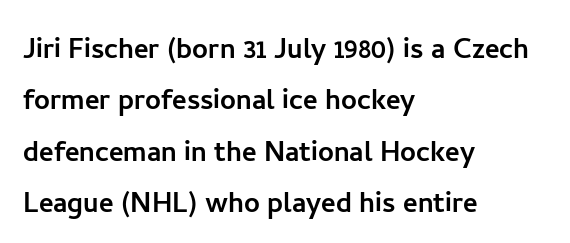
Q: Is the text italic (slanted)? A: No, it is upright.
Q: Is the typeface a serif or a sans-serif typeface? A: Sans-serif.
Q: Is the text underlined? A: No.
Q: How is the paragraph aligned? A: Left-aligned.
Q: Is the spacing between letters normal or unusually wide? A: Normal.
Q: Is the spacing between lines tight, normal or loose? A: Normal.
Q: Width (condensed, normal, or wide)? A: Normal.
Q: Stroke contrast? A: Low.
Q: x-height? A: Medium.
Q: Monospaced? A: No.
